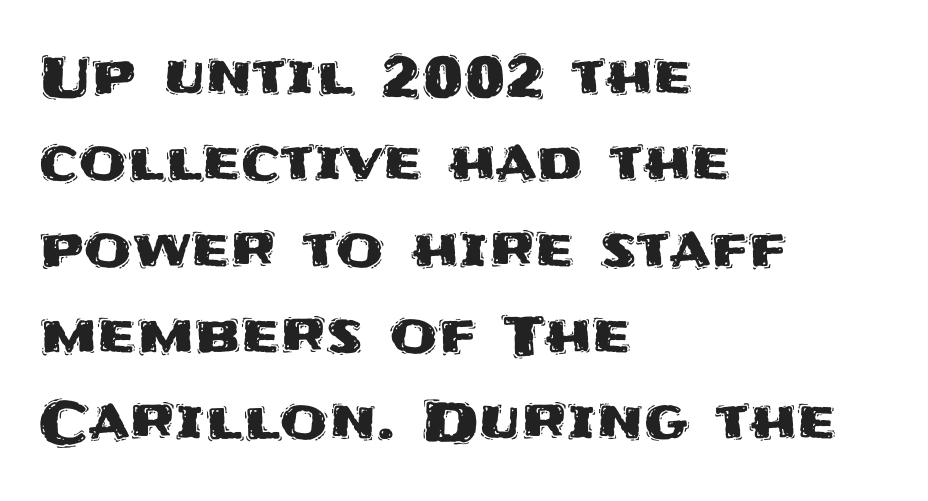
{"serif": "no", "italic": "no", "width": "normal", "stroke_contrast": "medium", "x_height": "large", "monospaced": "no", "underline": "no", "align": "left", "line_spacing": "normal", "line_spacing_ratio": 1.57, "letter_spacing": "normal", "letter_spacing_em": 0.0, "glyph_px": 55}
